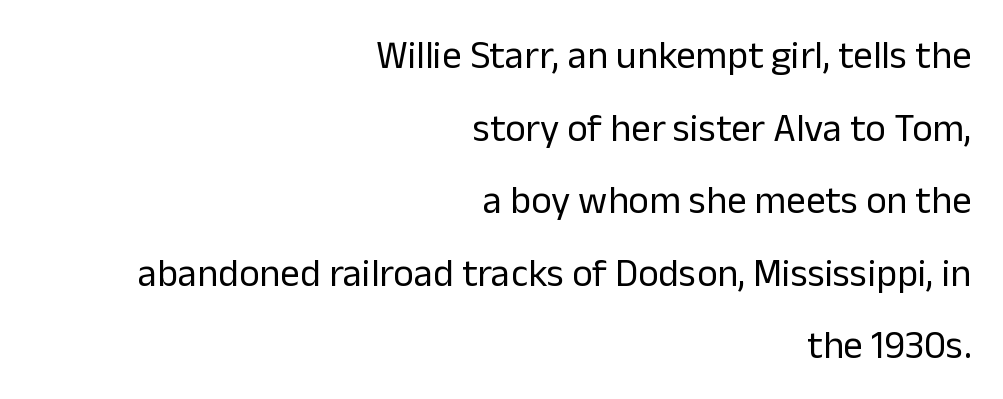
The image shows 39 px regular-weight sans-serif type, upright; set right-aligned, line spacing 1.86x, normal letter spacing, not underlined; low stroke contrast and a medium x-height.
